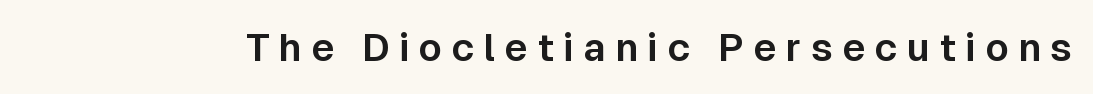
Q: Is the text italic (slanted)? A: No, it is upright.
Q: Is the typeface a serif or a sans-serif typeface? A: Sans-serif.
Q: Is the text underlined? A: No.
Q: Is the spacing between letters normal or unusually wide? A: Unusually wide.
Q: Width (condensed, normal, or wide)? A: Normal.
Q: Stroke contrast? A: Low.
Q: x-height? A: Medium.
Q: Monospaced? A: No.
